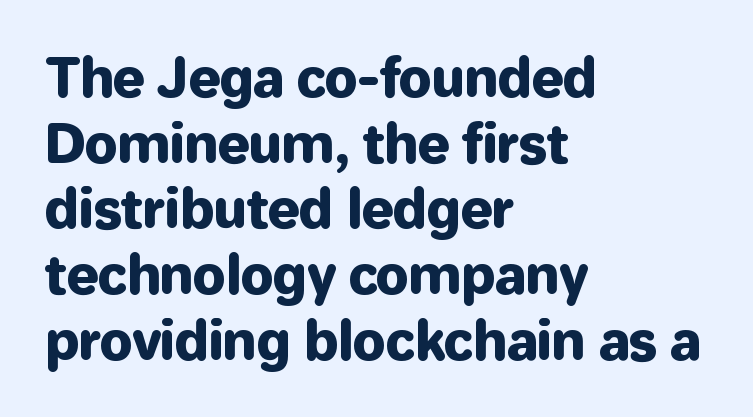
The font family rendered here belongs to the sans-serif group. These lines stack with their left ends in a neat column. A bare baseline throughout the passage. Proportional: the letters do not fall into vertical columns.
